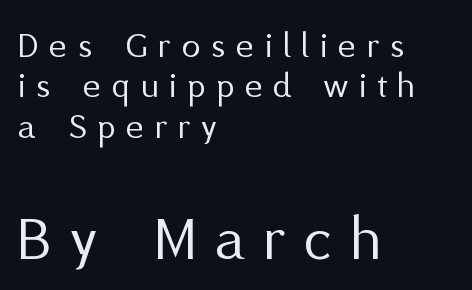
Baseline-to-baseline distance is barely more than the letter height. Stroke thickness stays within the range of a standard reading face or lighter. A student would call this left alignment; a typographer would say flush left, rag right. The more generous point size was reserved for the lower chunk.
